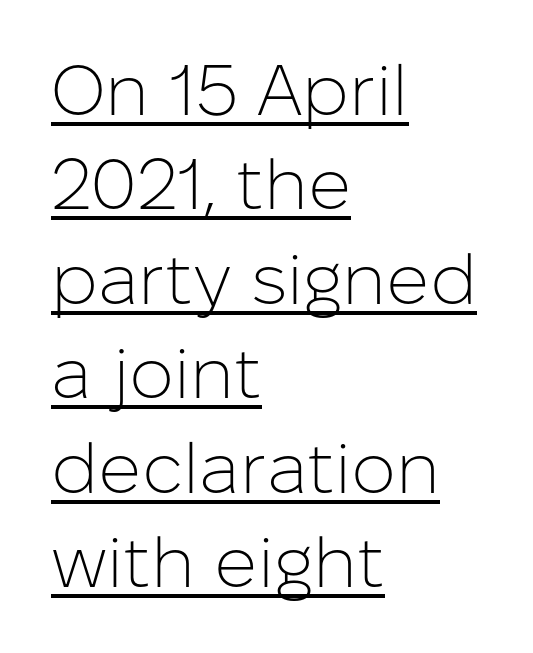
Short and long lines alike share a common starting point at left. No italicization has been applied; the sample stays upright. Proportional: the letters do not fall into vertical columns. Tracking here is standard; glyphs follow each other at the usual distance. What decoration does the sample have? An underline.
